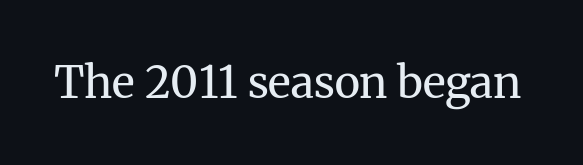
{"serif": "yes", "italic": "no", "bold": "no", "weight": "regular", "width": "normal", "stroke_contrast": "medium", "x_height": "medium", "monospaced": "no", "underline": "no", "letter_spacing": "normal", "letter_spacing_em": 0.0, "glyph_px": 44}
